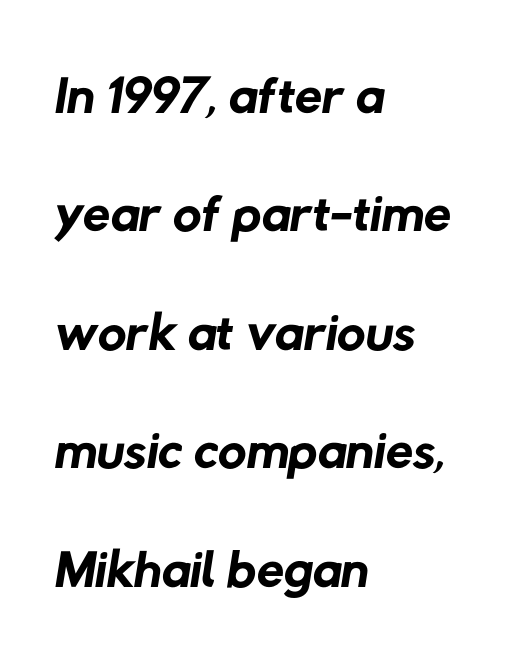
Varying glyph widths throughout — classic text-font behaviour. Does the leading feel generous? No, just average. No letter is thick-stroked: the sample isn't bold. Just letters on the line, the space beneath them empty.
